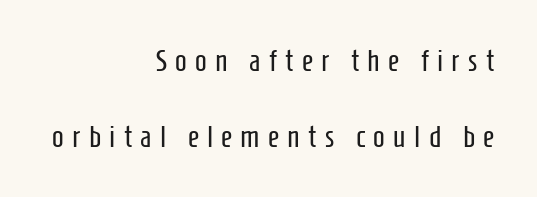
Q: Is the text bold? A: No.
Q: Is the text italic (slanted)? A: No, it is upright.
Q: Is the typeface a serif or a sans-serif typeface? A: Sans-serif.
Q: Is the text underlined? A: No.
Q: How is the paragraph aligned? A: Right-aligned.
Q: Is the spacing between letters normal or unusually wide? A: Unusually wide.
Q: Is the spacing between lines tight, normal or loose? A: Loose.
Q: Width (condensed, normal, or wide)? A: Condensed.
Q: Stroke contrast? A: Low.
Q: x-height? A: Medium.
Q: Monospaced? A: No.
